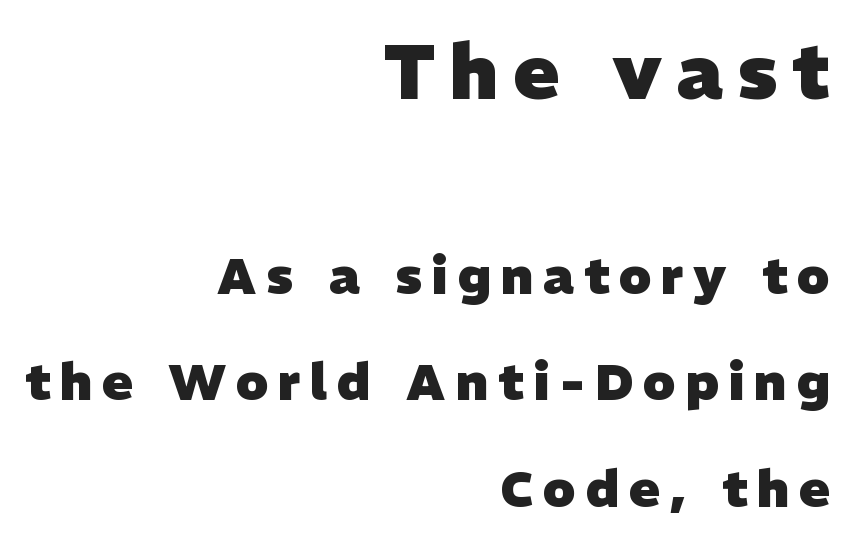
The image shows 76 px heavy sans-serif type; set right-aligned, loose line spacing (2.09x), not underlined; the first (top) block is 1.49x larger; low stroke contrast and a medium x-height.
